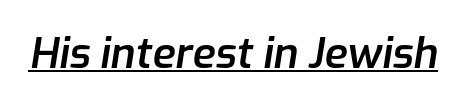
Q: Is the text bold? A: Semi-bold.
Q: Is the text italic (slanted)? A: Yes, it leans right by about 9 degrees.
Q: Is the text underlined? A: Yes.
Q: Is the spacing between letters normal or unusually wide? A: Normal.
Q: Width (condensed, normal, or wide)? A: Normal.
Q: Stroke contrast? A: Low.
Q: x-height? A: Medium.
Q: Monospaced? A: No.
